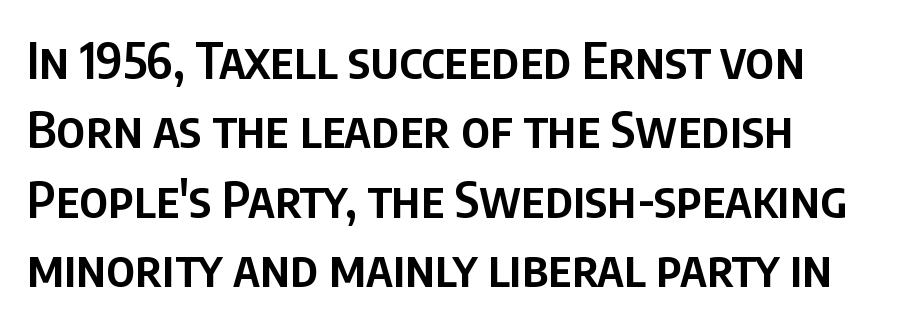
It's the straight-up-and-down kind of type. Plain, unruled lines of type. Vertical spacing — default. The letters are semibold — heavier than regular but short of a full bold. Regarding serifs, this sample does without them.
